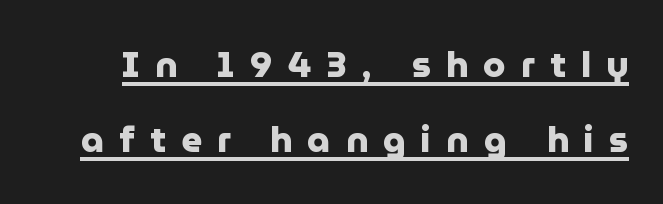
{"serif": "no", "italic": "no", "bold": "yes", "weight": "heavy", "width": "normal", "stroke_contrast": "low", "x_height": "medium", "monospaced": "no", "underline": "yes", "line_spacing": "loose", "line_spacing_ratio": 2.07, "letter_spacing": "wide", "letter_spacing_em": 0.42, "glyph_px": 36}
